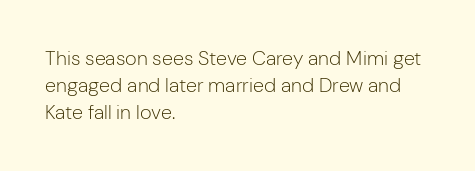
The image shows 20 px text type, upright; set left-aligned, normal line spacing (1.34x), normal letter spacing, not underlined.
